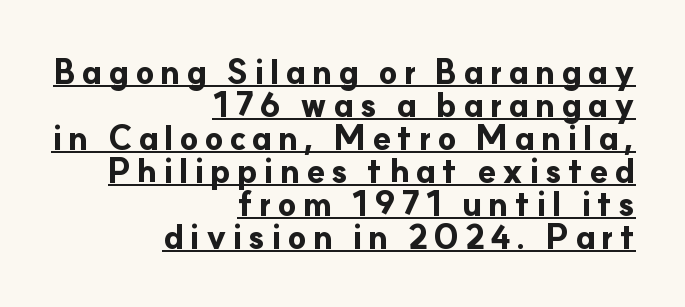
{"serif": "no", "italic": "no", "bold": "yes", "weight": "bold", "width": "normal", "stroke_contrast": "low", "x_height": "small", "monospaced": "no", "underline": "yes", "align": "right", "line_spacing": "tight", "line_spacing_ratio": 1.0, "glyph_px": 33}
